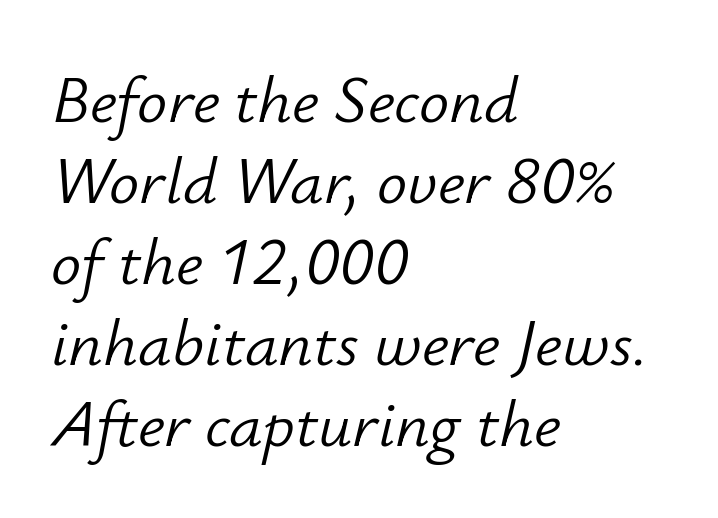
The image shows 67 px light type, italic (leaning right); set left-aligned, line spacing 1.21x, normal letter spacing, not underlined; low stroke contrast and a small x-height.
